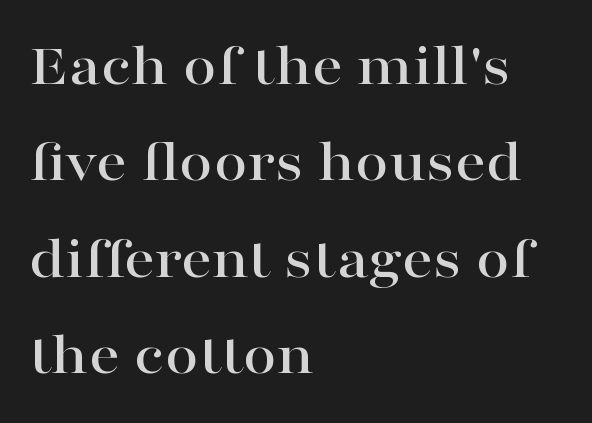
{"serif": "yes", "italic": "no", "width": "wide", "stroke_contrast": "high", "x_height": "medium", "monospaced": "no", "underline": "no", "align": "left", "line_spacing": "normal", "line_spacing_ratio": 1.58, "letter_spacing": "normal", "letter_spacing_em": 0.0, "glyph_px": 61}
